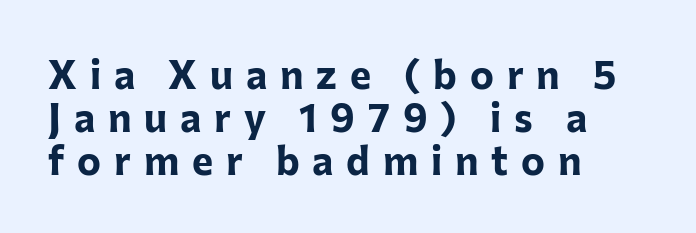
Q: Is the text bold? A: Yes.
Q: Is the text italic (slanted)? A: No, it is upright.
Q: Is the typeface a serif or a sans-serif typeface? A: Sans-serif.
Q: Is the text underlined? A: No.
Q: How is the paragraph aligned? A: Left-aligned.
Q: Is the spacing between letters normal or unusually wide? A: Unusually wide.
Q: Is the spacing between lines tight, normal or loose? A: Tight.
Q: Width (condensed, normal, or wide)? A: Normal.
Q: Stroke contrast? A: Low.
Q: x-height? A: Medium.
Q: Monospaced? A: No.
